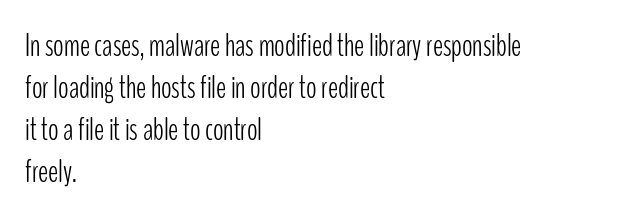
The image shows 31 px light, condensed sans-serif type, upright; set left-aligned, normal line spacing (1.36x), normal letter spacing, not underlined; low stroke contrast and a medium x-height.
